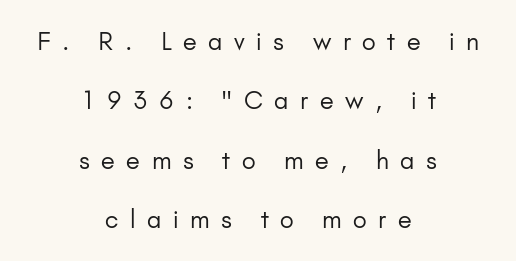
The image shows 24 px text type, upright; set centered, loose line spacing (2.47x), unusually wide letter spacing (+0.48 em), not underlined.
